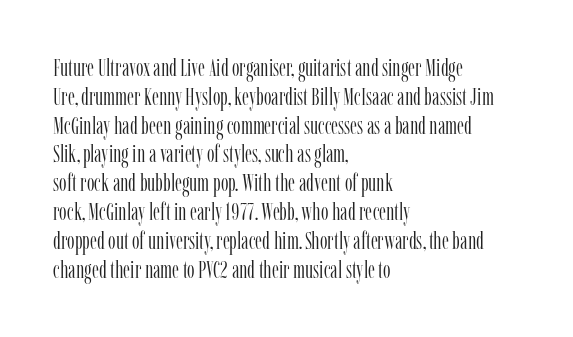
Horizontal alignment here is leftward, the default for most running prose. Is the stroke heavy? The answer is a plain regular-or-lighter. Posture: upright roman. The baseline area is clear. Between one letter and the next there's only the usual sliver of space.
